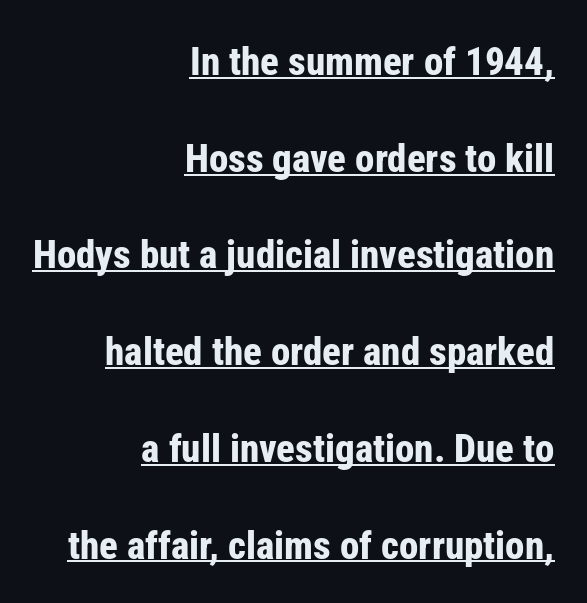
{"serif": "no", "italic": "no", "bold": "yes", "weight": "bold", "width": "condensed", "stroke_contrast": "low", "x_height": "medium", "monospaced": "no", "underline": "yes", "align": "right", "line_spacing": "loose", "line_spacing_ratio": 2.48, "letter_spacing": "normal", "letter_spacing_em": 0.0, "glyph_px": 39}
